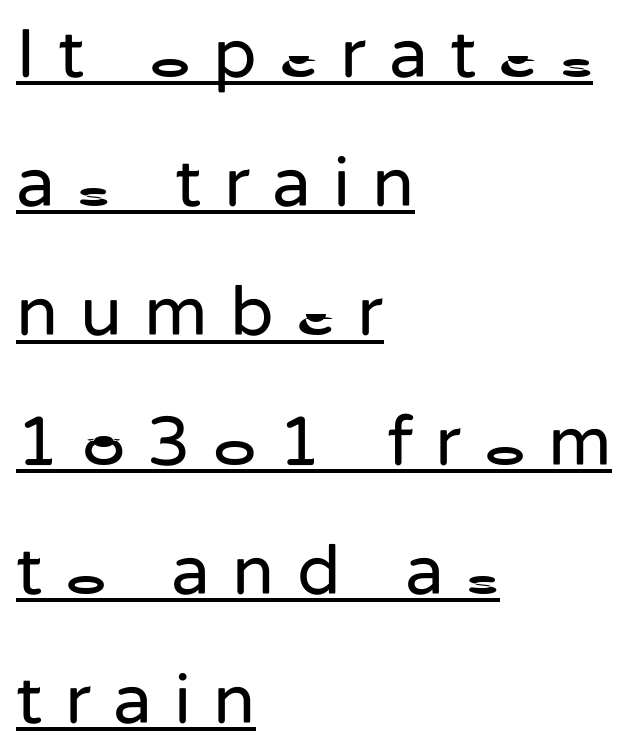
Q: Is the text bold? A: No.
Q: Is the text italic (slanted)? A: No, it is upright.
Q: Is the typeface a serif or a sans-serif typeface? A: Sans-serif.
Q: Is the text underlined? A: Yes.
Q: How is the paragraph aligned? A: Left-aligned.
Q: Is the spacing between letters normal or unusually wide? A: Unusually wide.
Q: Width (condensed, normal, or wide)? A: Normal.
Q: Stroke contrast? A: Low.
Q: x-height? A: Medium.
Q: Monospaced? A: No.
